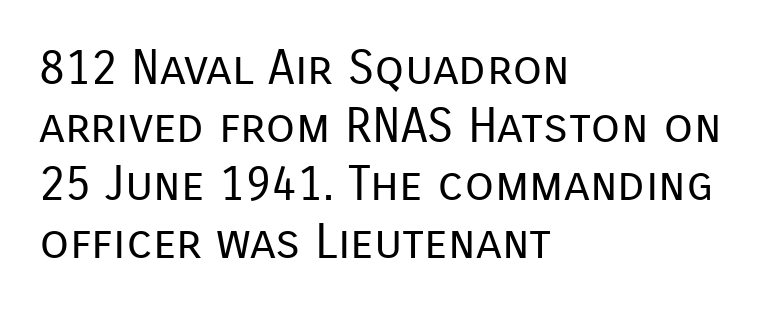
Do the characters align in a grid? No, the font is proportional. The text was rendered using a sans face with plain stroke endings. Glyph-to-glyph distance matches everyday printed text. Is the block centered? No — it sits flush against the left margin.
